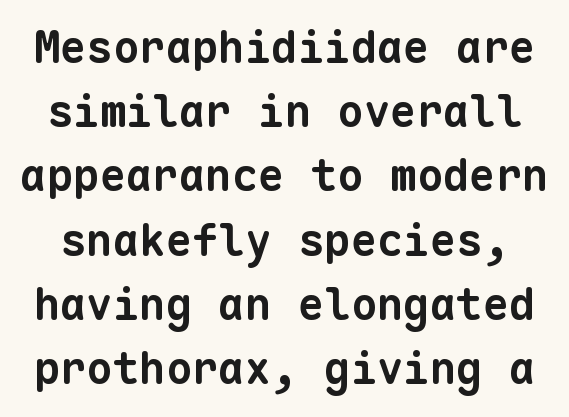
Q: Is the text bold? A: Yes.
Q: Is the typeface a serif or a sans-serif typeface? A: Sans-serif.
Q: Is the text underlined? A: No.
Q: Is the spacing between letters normal or unusually wide? A: Normal.
Q: Is the spacing between lines tight, normal or loose? A: Normal.
Q: Width (condensed, normal, or wide)? A: Normal.
Q: Stroke contrast? A: Low.
Q: x-height? A: Medium.
Q: Monospaced? A: Yes.
